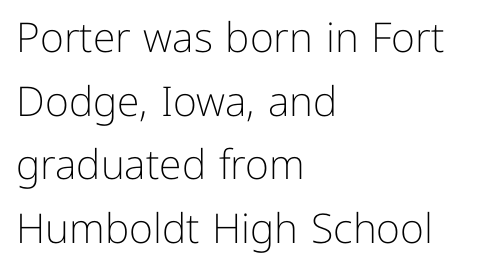
Q: Is the text bold? A: No.
Q: Is the text italic (slanted)? A: No, it is upright.
Q: Is the typeface a serif or a sans-serif typeface? A: Sans-serif.
Q: Is the text underlined? A: No.
Q: How is the paragraph aligned? A: Left-aligned.
Q: Is the spacing between letters normal or unusually wide? A: Normal.
Q: Is the spacing between lines tight, normal or loose? A: Normal.
Q: Width (condensed, normal, or wide)? A: Normal.
Q: Stroke contrast? A: Low.
Q: x-height? A: Medium.
Q: Monospaced? A: No.
